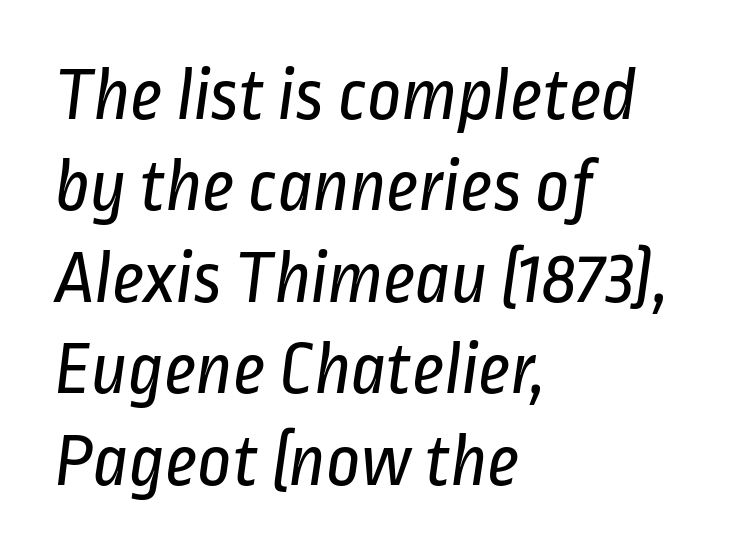
{"serif": "no", "bold": "no", "weight": "regular", "width": "condensed", "stroke_contrast": "low", "x_height": "medium", "monospaced": "no", "underline": "no", "align": "left", "line_spacing_ratio": 1.22, "letter_spacing": "normal", "letter_spacing_em": 0.0, "glyph_px": 75}
